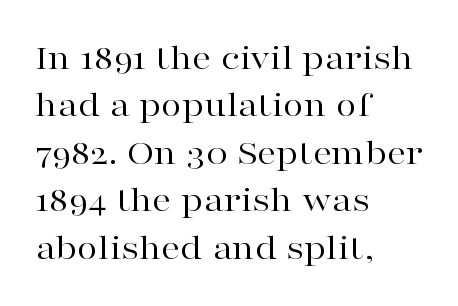
The letterforms sit at book weight or below. The face used here is proportionally spaced, like ordinary book or web type. Tracking value appears to be zero — textbook default spacing. Font category for this specimen: serif. A typesetter would call this leading conventional body-copy spacing.
